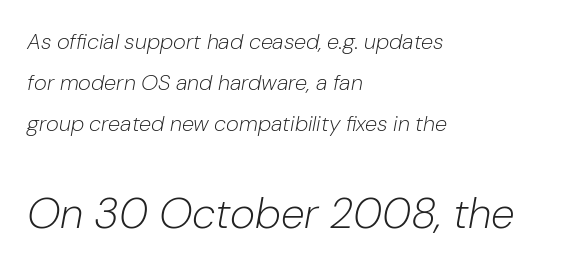
Check under the words: just untouched page. The text block is weighted toward the left margin, trailing off unevenly rightward. Each word holds together tightly as a unit, with standard inter-letter gaps. Which chunk is bigger? The second one — the bottom block dwarfs the top.
